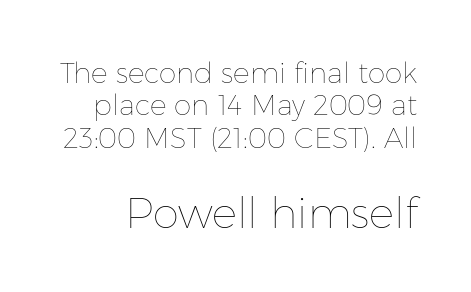
Descender tails drop into unmarked territory. Proportional: the letters do not fall into vertical columns. The face used here is rendered with its standard letterfit. Top chunk: small. Bottom chunk: large. Stroke thickness stays within the range of a standard reading face or lighter.
